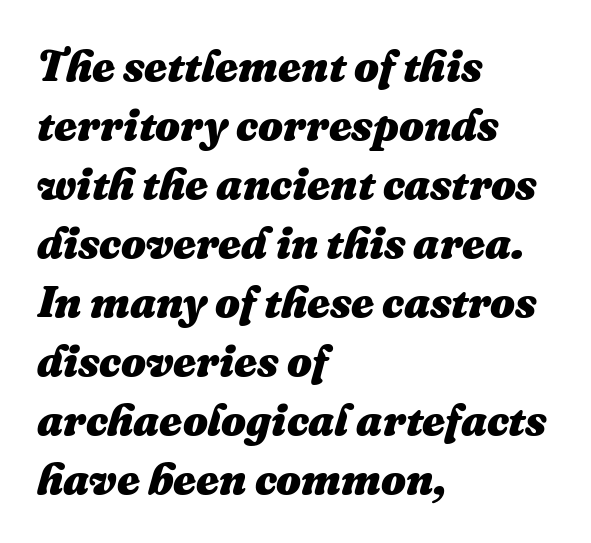
{"italic": "yes", "lean": "right", "slant_degrees": 16, "bold": "yes", "weight": "heavy", "width": "normal", "stroke_contrast": "medium", "x_height": "medium", "monospaced": "no", "underline": "no", "align": "left", "line_spacing": "normal", "line_spacing_ratio": 1.34, "letter_spacing": "normal", "letter_spacing_em": 0.0, "glyph_px": 44}
